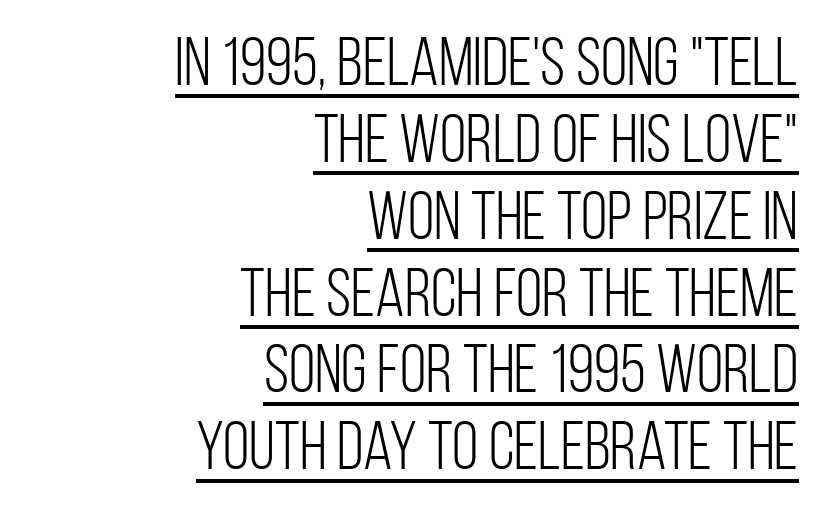
The image shows 68 px light, condensed sans-serif type, upright; set right-aligned, tight line spacing (1.13x), normal letter spacing, underlined; low stroke contrast and a large x-height.
